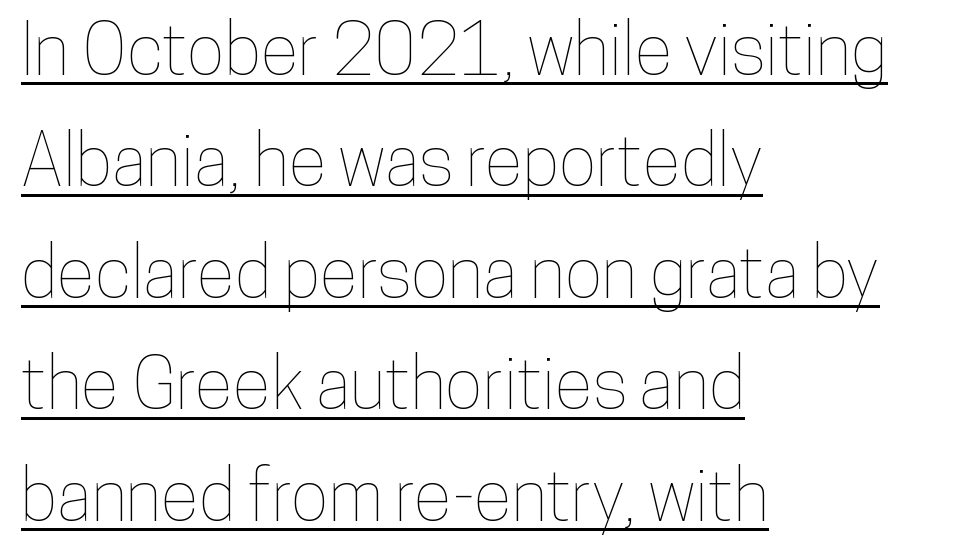
The image shows 71 px condensed type, upright; set left-aligned, normal line spacing (1.57x), normal letter spacing, underlined; low stroke contrast and a medium x-height.
